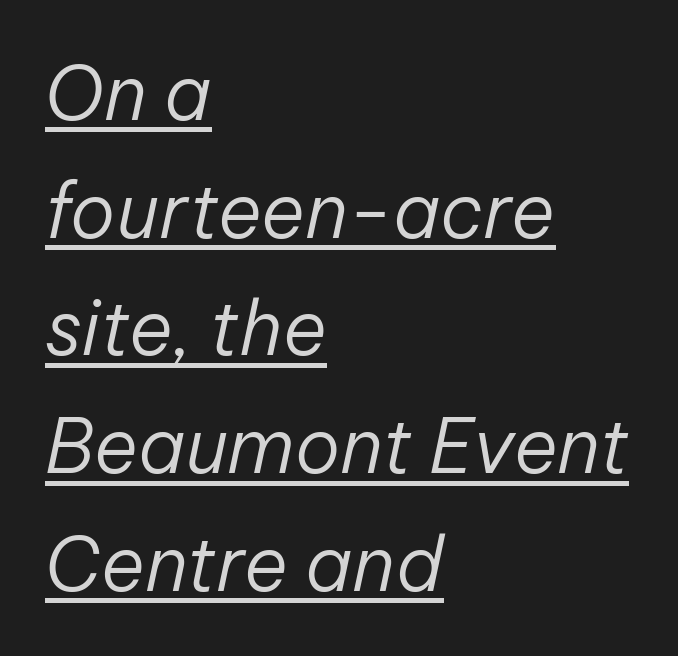
Line beginnings align vertically; line endings do not. Here the glyphs are tracked normally, forming tight word shapes. Stem width sits at or under what a default text font uses. The passage shown is underscored from start to finish. Whoever set this chose a conventional vertical rhythm. Slanted lettering throughout.
